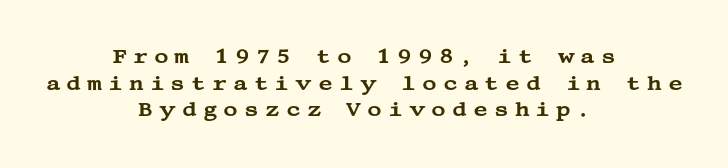
The rag falls on both sides of this text block equally. Just letters on the line, the space beneath them empty. The lettering holds an erect, upright posture throughout. Observe the wide spacing: letters keep a clear distance from each other. Rows of type keep a routine distance in the vertical direction.
